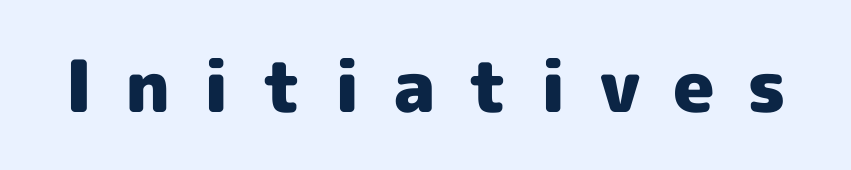
The image shows 72 px heavy sans-serif type, upright; set unusually wide letter spacing (+0.45 em), not underlined; a medium x-height.
